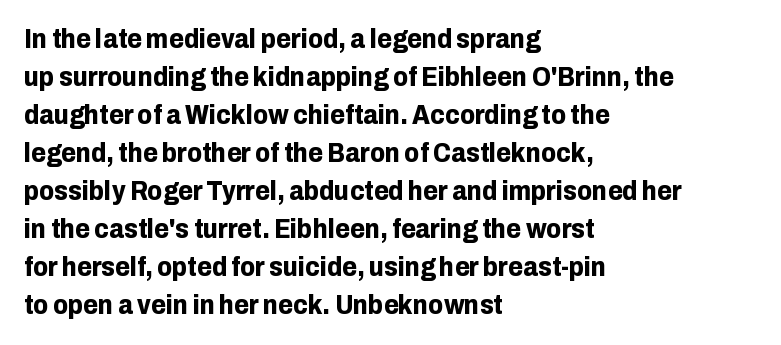
{"italic": "no", "bold": "yes", "underline": "no", "align": "left", "line_spacing": "normal", "line_spacing_ratio": 1.41, "letter_spacing": "normal", "letter_spacing_em": 0.0, "glyph_px": 27}
